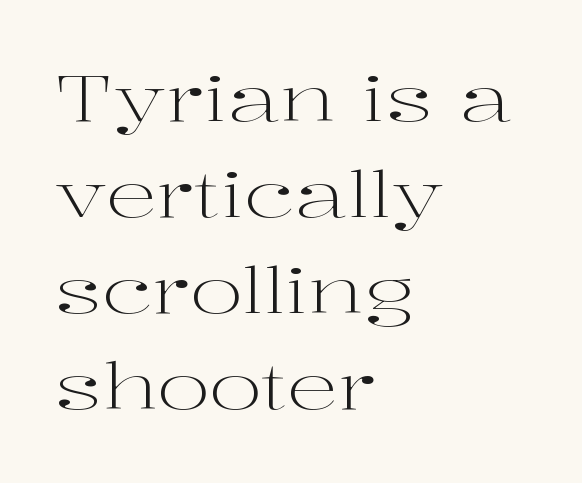
Q: Is the text bold? A: No.
Q: Is the text italic (slanted)? A: No, it is upright.
Q: Is the typeface a serif or a sans-serif typeface? A: Serif.
Q: Is the text underlined? A: No.
Q: How is the paragraph aligned? A: Left-aligned.
Q: Is the spacing between letters normal or unusually wide? A: Normal.
Q: Is the spacing between lines tight, normal or loose? A: Normal.
Q: Width (condensed, normal, or wide)? A: Wide.
Q: Stroke contrast? A: High.
Q: x-height? A: Medium.
Q: Monospaced? A: No.
